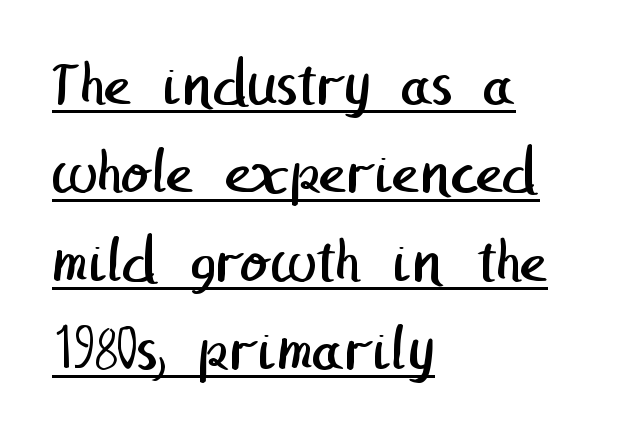
Q: Is the text bold? A: No.
Q: Is the typeface a serif or a sans-serif typeface? A: Sans-serif.
Q: Is the text underlined? A: Yes.
Q: How is the paragraph aligned? A: Left-aligned.
Q: Is the spacing between letters normal or unusually wide? A: Normal.
Q: Is the spacing between lines tight, normal or loose? A: Normal.
Q: Width (condensed, normal, or wide)? A: Normal.
Q: Stroke contrast? A: Low.
Q: x-height? A: Medium.
